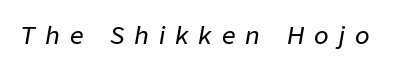
The image shows 24 px text type, italic (leaning right); set unusually wide letter spacing (+0.42 em), not underlined.
